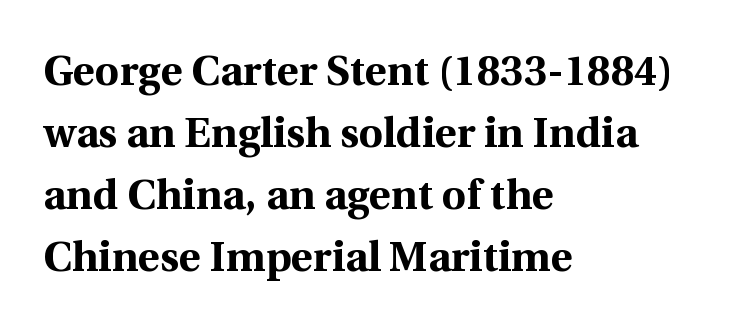
The image shows 42 px bold serif type, upright; set left-aligned, normal line spacing (1.48x), normal letter spacing, not underlined; a medium x-height.
